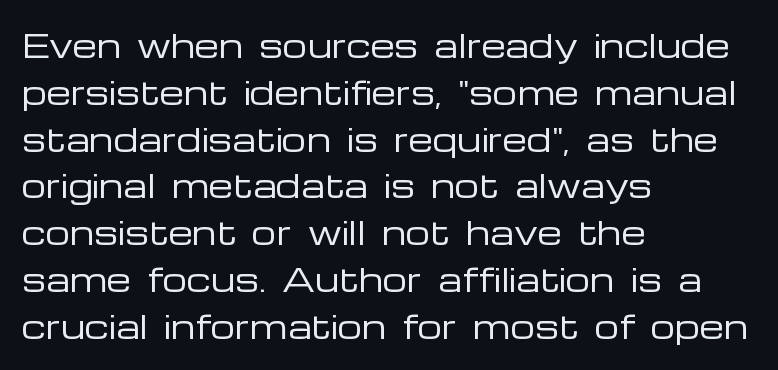
The image shows 31 px regular-weight, wide sans-serif type, upright; set left-aligned, normal line spacing (1.51x), normal letter spacing, not underlined; low stroke contrast and a medium x-height.
